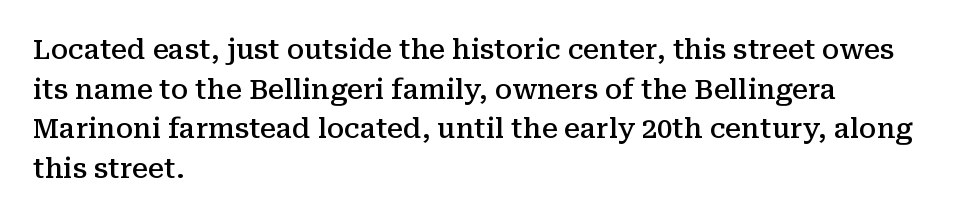
Observe the ordinary spacing: letters are neighbours, not strangers. The font's upright variant was chosen for this text. Letters rest on an invisible, unmarked baseline. The leading is moderate, giving the passage an even texture. The paragraph has a hard left edge and a soft right edge.
